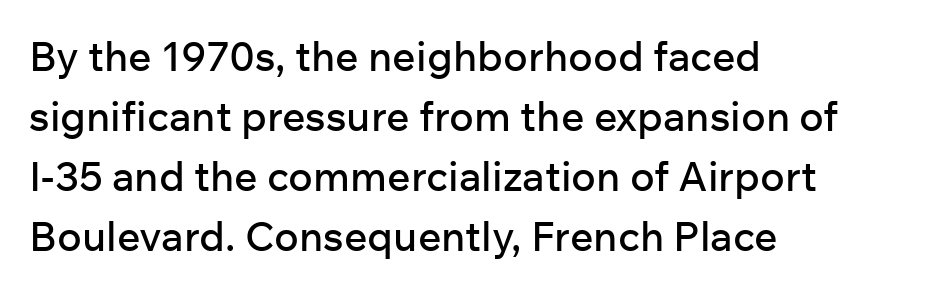
The ragged edge is on the right, which tells us the setting is flush left. Anything drawn beneath the words? Only blank space. Note: no serifs on the glyphs. The face used here is proportionally spaced, like ordinary book or web type.
